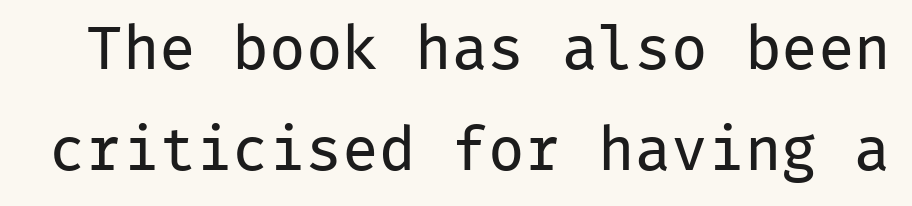
The image shows 61 px regular-weight sans-serif type, upright, monospaced; set normal line spacing (1.66x), normal letter spacing, not underlined; low stroke contrast and a medium x-height.
